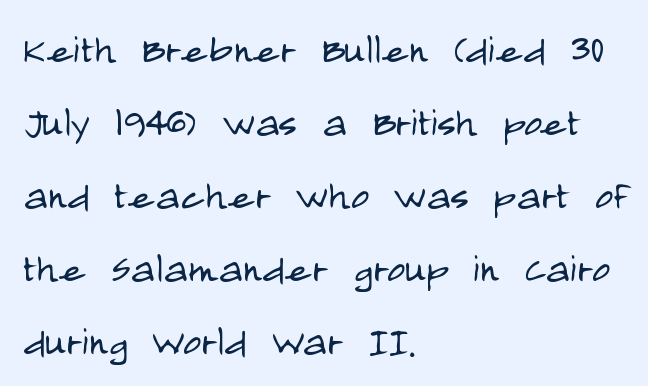
The image shows 50 px light, condensed sans-serif type, upright; set left-aligned, normal line spacing (1.46x), normal letter spacing, not underlined; low stroke contrast and a large x-height.
